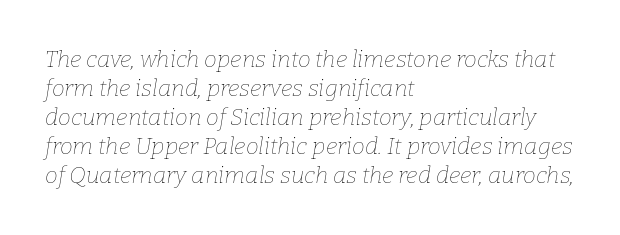
{"italic": "yes", "lean": "right", "slant_degrees": 9, "bold": "no", "underline": "no", "align": "left", "line_spacing": "normal", "line_spacing_ratio": 1.26, "letter_spacing": "normal", "letter_spacing_em": 0.0, "glyph_px": 23}
